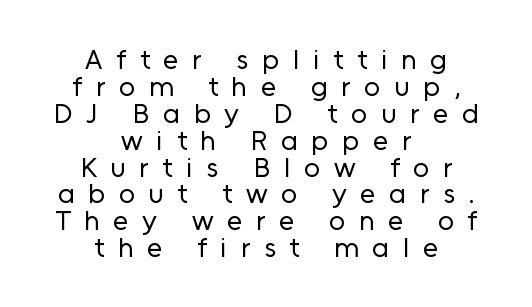
A centered setting, common on invitations and titles, is used for this passage. Do the characters align in a grid? No, the font is proportional. The gaps between neighbouring characters are conspicuously large. This sample uses an upright cut, with every glyph sitting square on the baseline. Underline: absent. Horizontal bands of white between lines are thin slivers.
